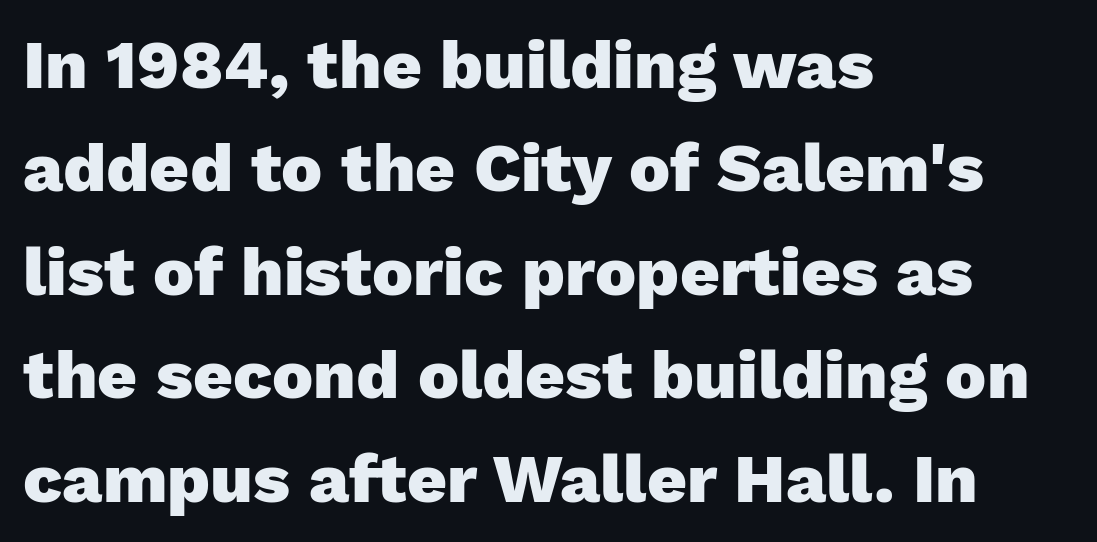
The image shows 69 px heavy sans-serif type, upright; set left-aligned, normal line spacing (1.5x), normal letter spacing, not underlined; low stroke contrast and a medium x-height.
